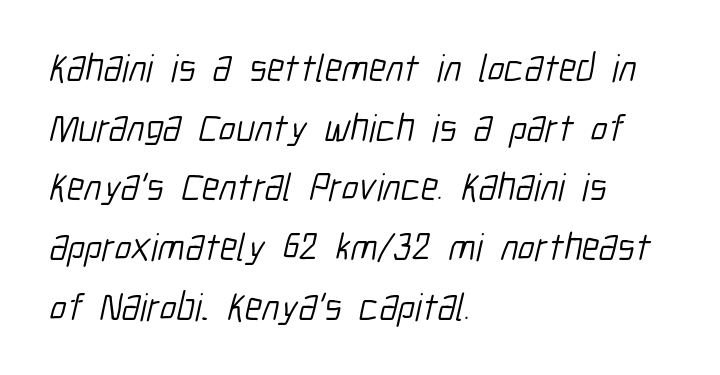
{"serif": "no", "bold": "no", "weight": "light", "width": "condensed", "stroke_contrast": "low", "x_height": "medium", "monospaced": "no", "underline": "no", "align": "left", "line_spacing": "normal", "line_spacing_ratio": 1.53, "letter_spacing": "normal", "letter_spacing_em": 0.0, "glyph_px": 39}
